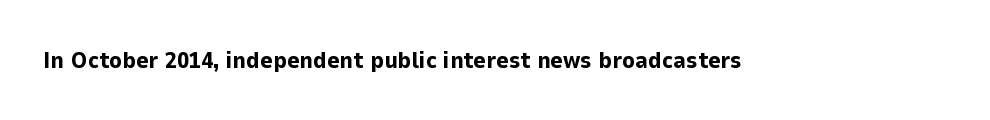
The image shows 24 px bold type, upright; set normal letter spacing, not underlined.
